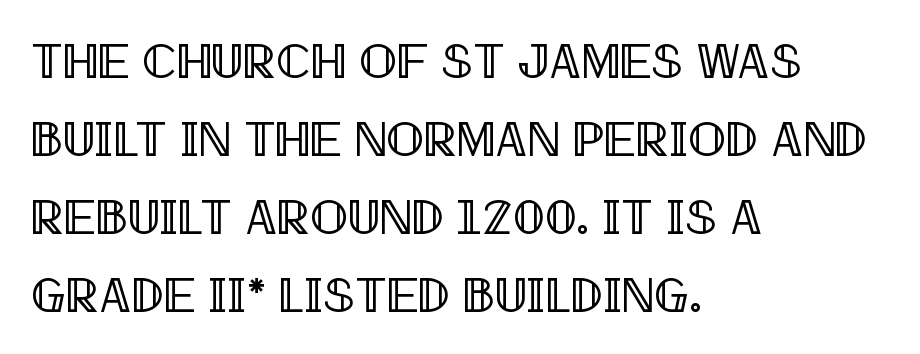
{"italic": "no", "width": "condensed", "x_height": "large", "monospaced": "no", "underline": "no", "align": "left", "line_spacing": "normal", "line_spacing_ratio": 1.56, "letter_spacing": "normal", "letter_spacing_em": 0.0, "glyph_px": 50}
